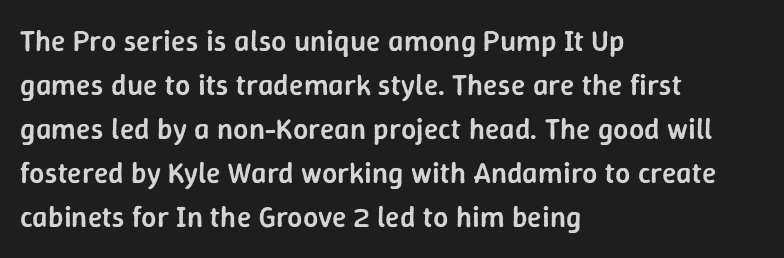
Lines of text with bare space underneath. Is this a sans? Yes — the strokes have no serifs. Leading matches the norm, producing a regular column. Default kerning and tracking; the words read as compact shapes. Moderately thickened strokes mark this as semibold type.
